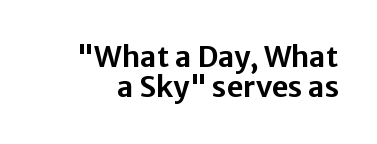
The image shows 29 px sans-serif type, upright; set tight line spacing (1.04x), normal letter spacing, not underlined; low stroke contrast and a medium x-height.
